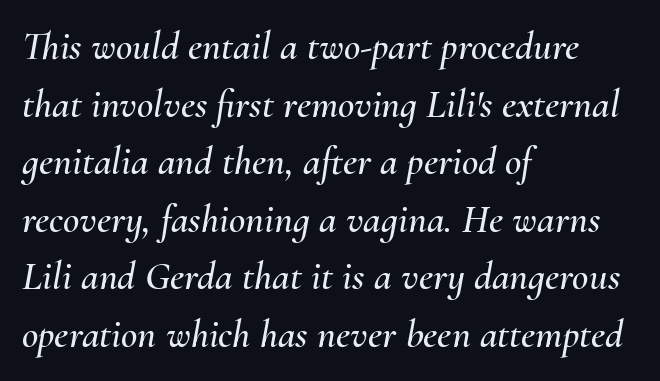
{"italic": "yes", "lean": "right", "slant_degrees": 10, "width": "normal", "stroke_contrast": "medium", "x_height": "small", "monospaced": "no", "underline": "no", "align": "left", "line_spacing": "normal", "line_spacing_ratio": 1.44, "letter_spacing": "normal", "letter_spacing_em": 0.0, "glyph_px": 40}
